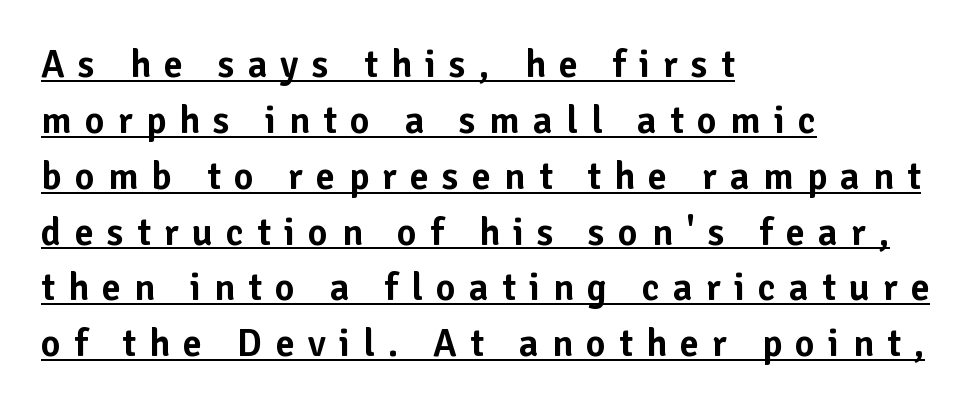
The image shows 38 px sans-serif type, upright; set left-aligned, normal line spacing (1.47x), unusually wide letter spacing (+0.35 em), underlined; low stroke contrast and a medium x-height.
